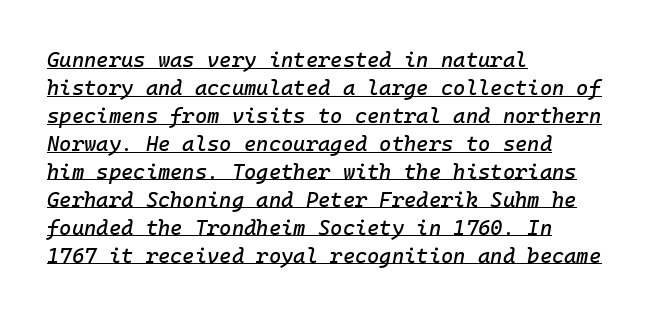
The image shows 21 px text type, italic (leaning right); set left-aligned, normal line spacing (1.33x), normal letter spacing, underlined.
